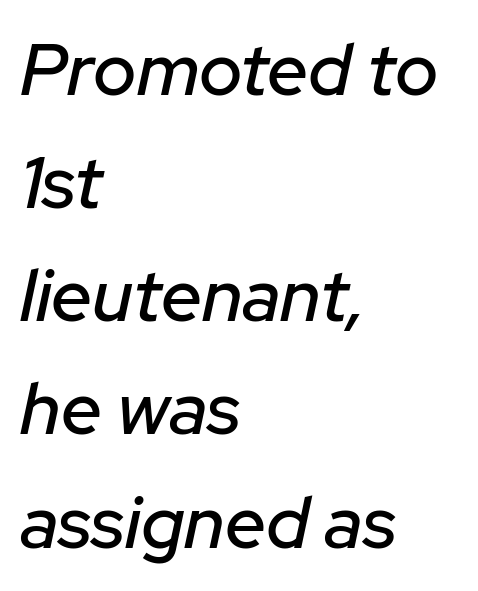
This sample has the flowing, uneven cadence of proportional lettering. Compared with typical paragraphs, the rows here are spaced about the same. The specimen reads as italic at a glance. How are the letters spaced? Ordinarily, with no added tracking. Compared with a centered layout, this one pins lines to the left instead. Unmarked baselines from the first word to the last.
